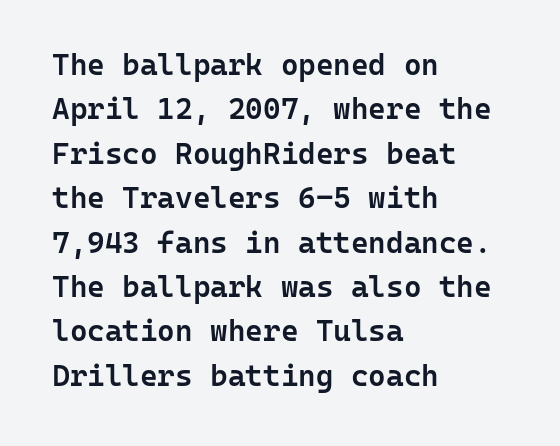
{"serif": "no", "italic": "no", "bold": "semi", "weight": "semibold", "width": "normal", "stroke_contrast": "low", "x_height": "medium", "monospaced": "yes", "underline": "no", "align": "left", "line_spacing": "normal", "line_spacing_ratio": 1.48, "letter_spacing": "normal", "letter_spacing_em": 0.0, "glyph_px": 30}
